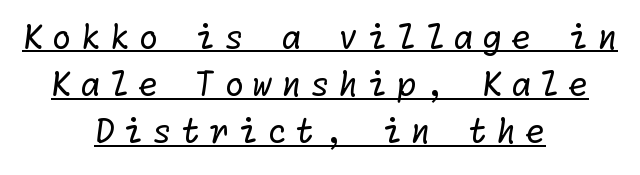
The letters are spread apart with noticeably loose tracking. The typesetter has applied underlining to the passage shown. Vertically, the passage feels balanced, rows spaced as you'd expect. Which margin do the lines hug? Neither — every line sits in the middle.
